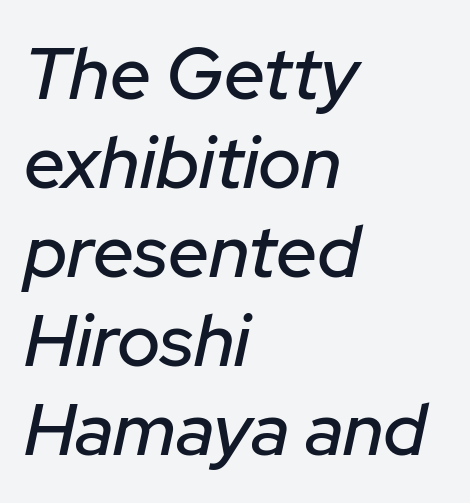
The face used here has a pronounced slope to its letters. Words appear dense and cohesive because spacing is normal. The baseline area is clear. Which margin do the lines hug? The left one — the right edge is uneven.
